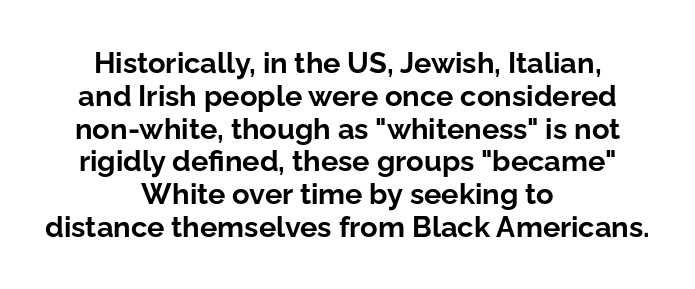
Q: Is the text bold? A: Yes.
Q: Is the text italic (slanted)? A: No, it is upright.
Q: Is the typeface a serif or a sans-serif typeface? A: Sans-serif.
Q: Is the text underlined? A: No.
Q: How is the paragraph aligned? A: Centered.
Q: Is the spacing between letters normal or unusually wide? A: Normal.
Q: Is the spacing between lines tight, normal or loose? A: Tight.
Q: Width (condensed, normal, or wide)? A: Normal.
Q: Stroke contrast? A: Low.
Q: x-height? A: Medium.
Q: Monospaced? A: No.
